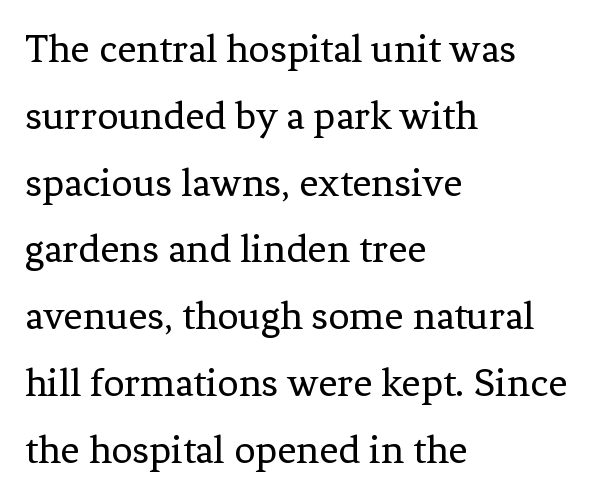
The image shows 42 px regular-weight serif type, upright; set left-aligned, normal line spacing (1.59x), normal letter spacing, not underlined; low stroke contrast and a medium x-height.
